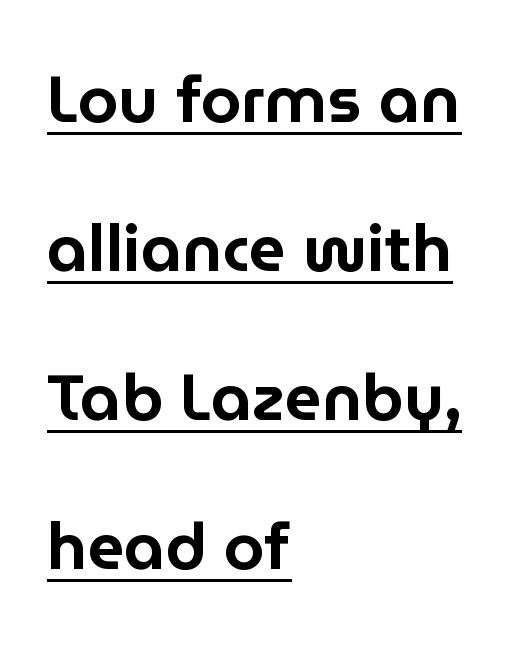
Q: Is the text italic (slanted)? A: No, it is upright.
Q: Is the typeface a serif or a sans-serif typeface? A: Sans-serif.
Q: Is the text underlined? A: Yes.
Q: How is the paragraph aligned? A: Left-aligned.
Q: Is the spacing between letters normal or unusually wide? A: Normal.
Q: Is the spacing between lines tight, normal or loose? A: Loose.
Q: Width (condensed, normal, or wide)? A: Normal.
Q: Stroke contrast? A: Low.
Q: x-height? A: Medium.
Q: Monospaced? A: No.
